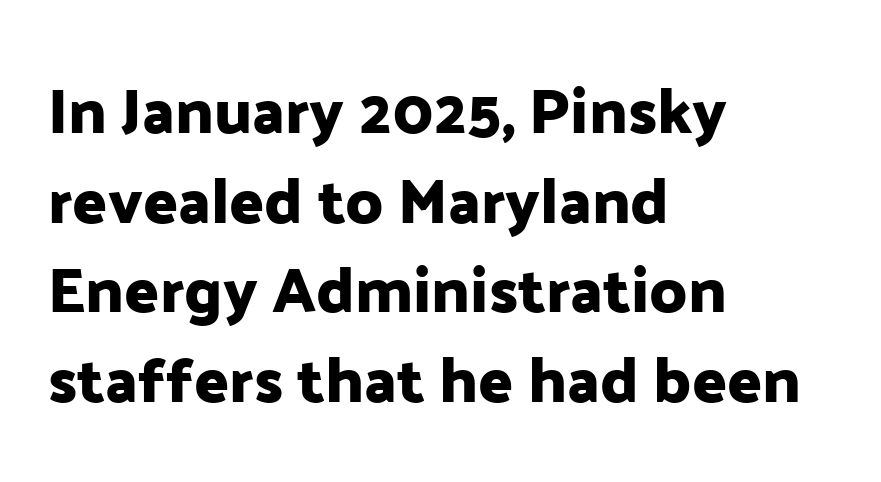
{"serif": "no", "italic": "no", "width": "normal", "stroke_contrast": "low", "x_height": "medium", "monospaced": "no", "underline": "no", "align": "left", "line_spacing": "normal", "line_spacing_ratio": 1.4, "letter_spacing": "normal", "letter_spacing_em": 0.0, "glyph_px": 64}
